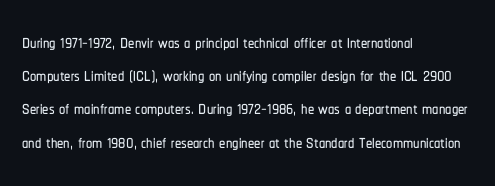
Q: Is the text italic (slanted)? A: No, it is upright.
Q: Is the text underlined? A: No.
Q: How is the paragraph aligned? A: Left-aligned.
Q: Is the spacing between letters normal or unusually wide? A: Normal.
Q: Is the spacing between lines tight, normal or loose? A: Normal.
